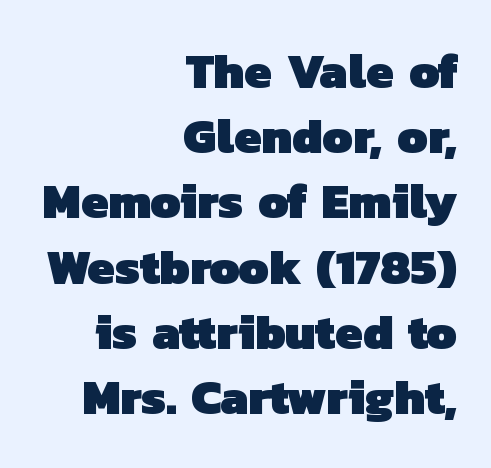
Q: Is the text bold? A: Yes.
Q: Is the typeface a serif or a sans-serif typeface? A: Sans-serif.
Q: Is the text underlined? A: No.
Q: How is the paragraph aligned? A: Right-aligned.
Q: Is the spacing between letters normal or unusually wide? A: Normal.
Q: Is the spacing between lines tight, normal or loose? A: Normal.
Q: Width (condensed, normal, or wide)? A: Normal.
Q: Stroke contrast? A: Low.
Q: x-height? A: Medium.
Q: Monospaced? A: No.
